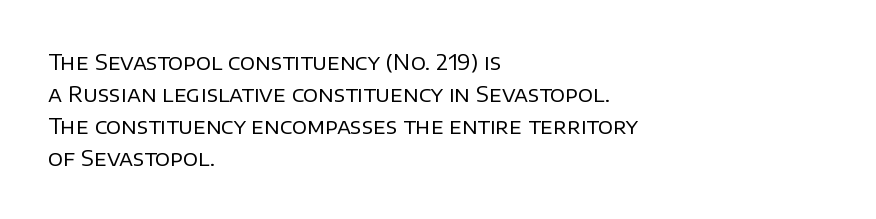
Q: Is the text bold? A: No.
Q: Is the text italic (slanted)? A: No, it is upright.
Q: Is the text underlined? A: No.
Q: How is the paragraph aligned? A: Left-aligned.
Q: Is the spacing between letters normal or unusually wide? A: Normal.
Q: Is the spacing between lines tight, normal or loose? A: Normal.
